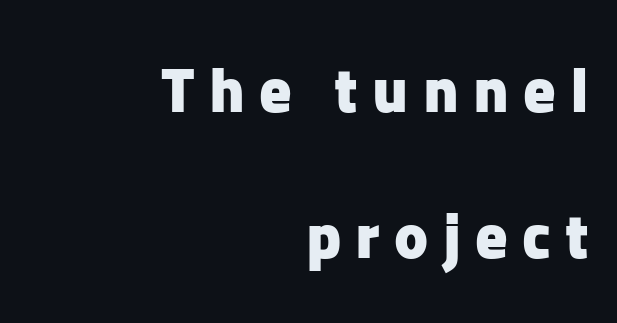
Q: Is the text bold? A: Yes.
Q: Is the text italic (slanted)? A: No, it is upright.
Q: Is the typeface a serif or a sans-serif typeface? A: Sans-serif.
Q: Is the text underlined? A: No.
Q: How is the paragraph aligned? A: Right-aligned.
Q: Is the spacing between letters normal or unusually wide? A: Unusually wide.
Q: Is the spacing between lines tight, normal or loose? A: Loose.
Q: Width (condensed, normal, or wide)? A: Normal.
Q: Stroke contrast? A: Low.
Q: x-height? A: Medium.
Q: Monospaced? A: No.
